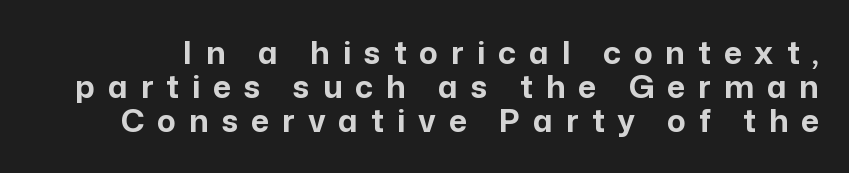
Q: Is the text bold? A: Yes.
Q: Is the text italic (slanted)? A: No, it is upright.
Q: Is the typeface a serif or a sans-serif typeface? A: Sans-serif.
Q: Is the text underlined? A: No.
Q: Is the spacing between letters normal or unusually wide? A: Unusually wide.
Q: Is the spacing between lines tight, normal or loose? A: Tight.
Q: Width (condensed, normal, or wide)? A: Normal.
Q: Stroke contrast? A: Low.
Q: x-height? A: Medium.
Q: Monospaced? A: No.
